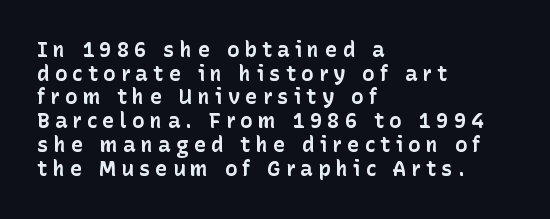
Plenty of ink on the page — the face is bold. What stands out about the letter spacing? Its width — letters are far apart. Each row of text sits above clean, open space. This sample uses an upright cut, with every glyph sitting square on the baseline. The paragraph shown leans on its left margin.
